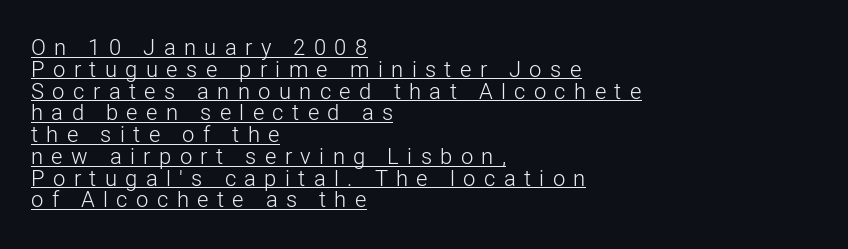
{"italic": "no", "bold": "no", "underline": "yes", "align": "left", "line_spacing": "tight", "line_spacing_ratio": 0.99, "letter_spacing": "wide", "letter_spacing_em": 0.38, "glyph_px": 22}
